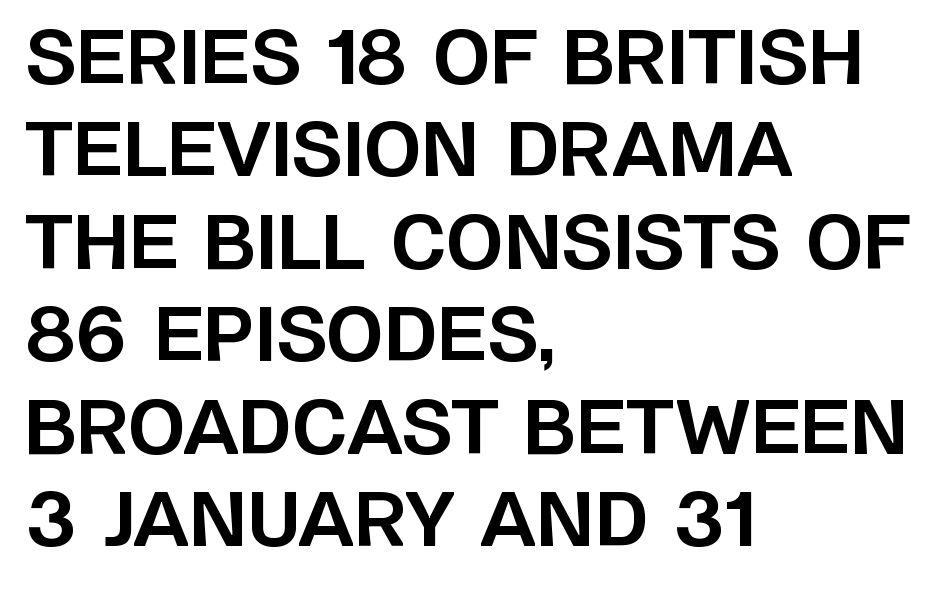
The image shows 74 px bold sans-serif type, upright; set left-aligned, normal line spacing (1.25x), normal letter spacing, not underlined; low stroke contrast and a large x-height.
